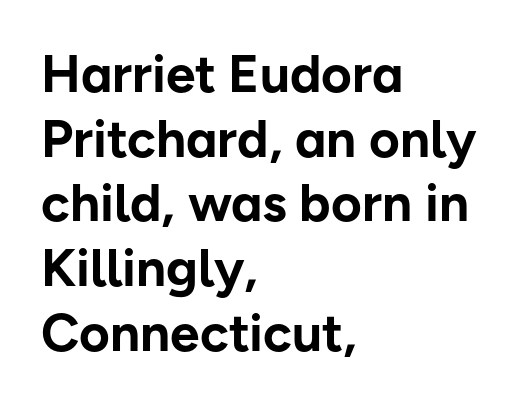
The image shows 53 px bold sans-serif type, upright; set left-aligned, line spacing 1.22x, normal letter spacing, not underlined; low stroke contrast and a medium x-height.
